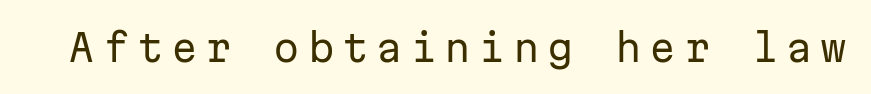
{"serif": "no", "italic": "no", "bold": "no", "weight": "regular", "width": "normal", "stroke_contrast": "low", "x_height": "medium", "monospaced": "yes", "underline": "no", "letter_spacing": "wide", "letter_spacing_em": 0.2, "glyph_px": 38}
